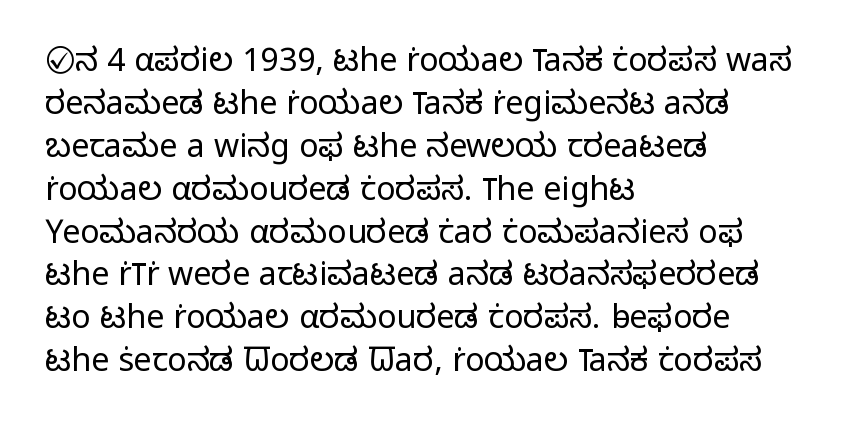
It's the straight-up-and-down kind of type. The rows are spaced the way most documents space them. The typesetter chose a ragged-right arrangement here. The space beneath each line is pristine and unruled. Words appear dense and cohesive because spacing is normal. Check where the strokes stop: nothing finishes them off — pure sans.
